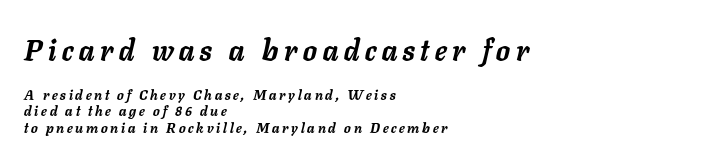
The image shows 29 px semibold type, italic (leaning right); set left-aligned, line spacing 1.19x, unusually wide letter spacing (+0.2 em), not underlined; the first (top) block is 2.07x larger; low stroke contrast and a medium x-height.
